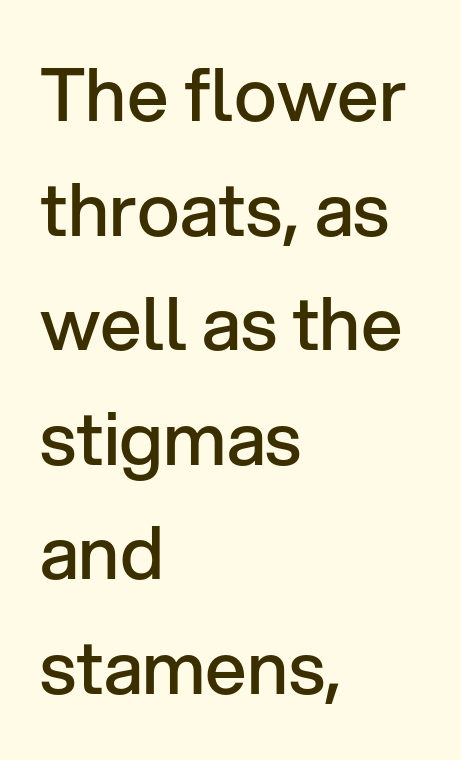
{"serif": "no", "italic": "no", "bold": "semi", "weight": "semibold", "width": "normal", "stroke_contrast": "low", "x_height": "medium", "monospaced": "no", "underline": "no", "align": "left", "line_spacing": "normal", "line_spacing_ratio": 1.57, "letter_spacing": "normal", "letter_spacing_em": 0.0, "glyph_px": 73}
